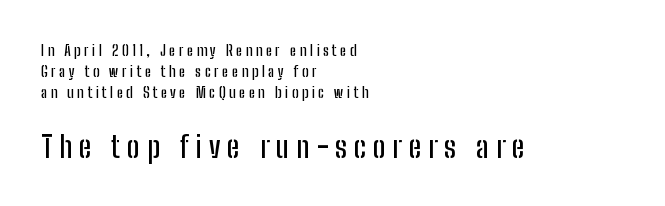
The image shows 30 px condensed sans-serif type, upright; set left-aligned, normal line spacing (1.4x), unusually wide letter spacing (+0.23 em), not underlined; the second (bottom) block is 2.0x larger; low stroke contrast and a medium x-height.
